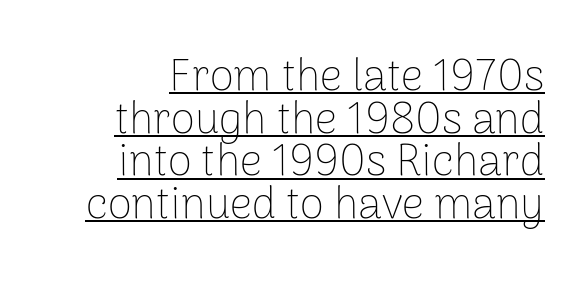
The image shows 44 px thin sans-serif type, upright; set right-aligned, tight line spacing (0.97x), normal letter spacing, underlined; low stroke contrast and a medium x-height.
